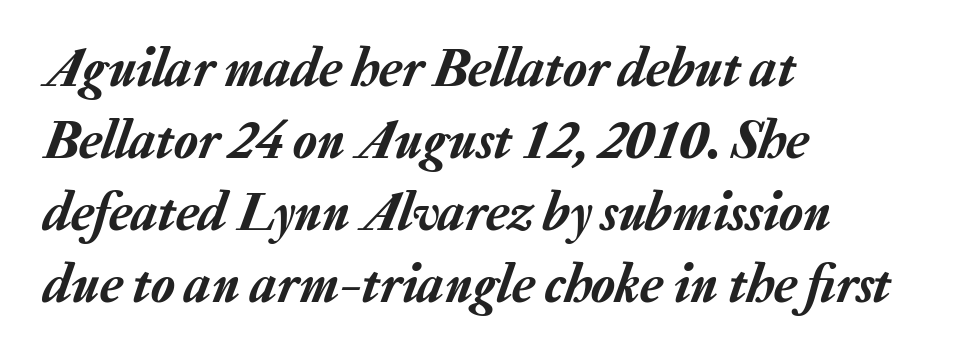
Evenly set lines give the paragraph a standard silhouette. The foot of each line stays bare and open. A typesetter would call this proportional, since set widths differ per character. Reading down the block, your eye returns to a fixed left position each line. This sample uses an oblique cut, with every glyph tilted off the vertical.
